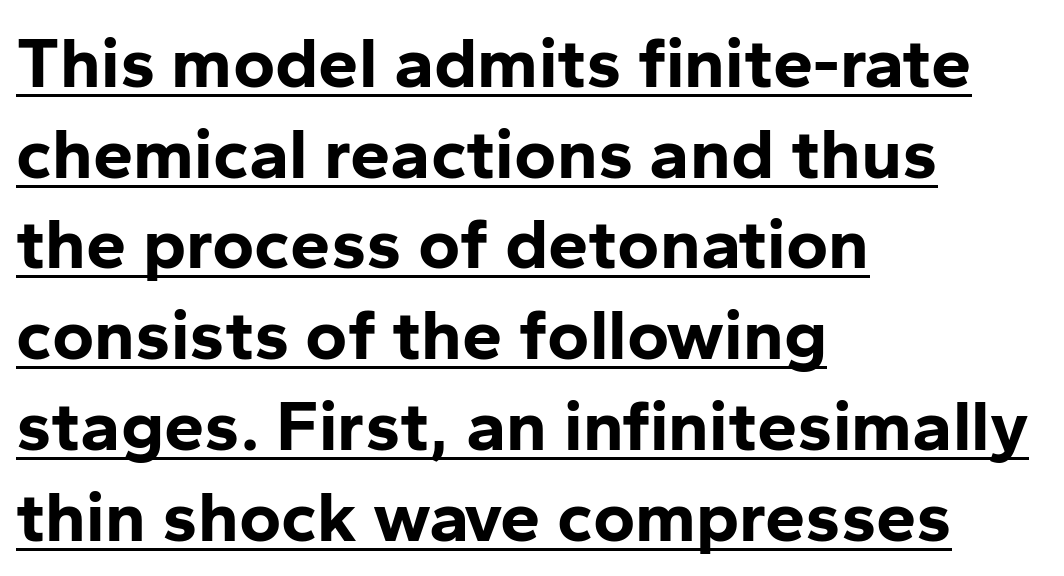
{"serif": "no", "italic": "no", "bold": "yes", "weight": "bold", "width": "normal", "stroke_contrast": "low", "x_height": "medium", "monospaced": "no", "underline": "yes", "align": "left", "line_spacing": "normal", "line_spacing_ratio": 1.26, "letter_spacing": "normal", "letter_spacing_em": 0.0, "glyph_px": 72}
